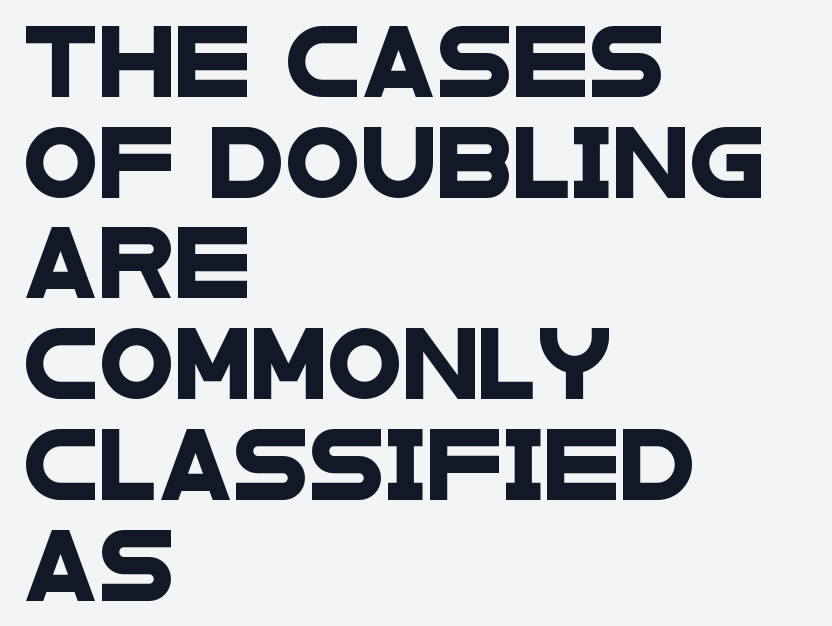
The image shows 69 px wide sans-serif type; set left-aligned, normal line spacing (1.46x), normal letter spacing, not underlined; low stroke contrast and a large x-height.
